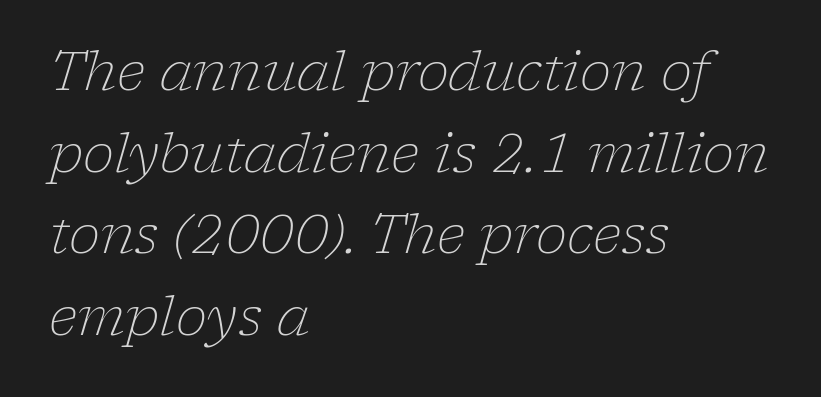
Q: Is the text bold? A: No.
Q: Is the text italic (slanted)? A: Yes, it leans right by about 17 degrees.
Q: Is the typeface a serif or a sans-serif typeface? A: Serif.
Q: Is the text underlined? A: No.
Q: How is the paragraph aligned? A: Left-aligned.
Q: Is the spacing between letters normal or unusually wide? A: Normal.
Q: Is the spacing between lines tight, normal or loose? A: Normal.
Q: Width (condensed, normal, or wide)? A: Normal.
Q: Stroke contrast? A: Low.
Q: x-height? A: Medium.
Q: Monospaced? A: No.
